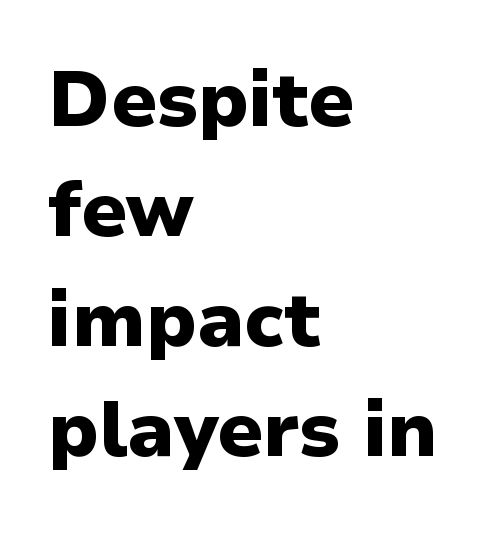
Q: Is the text bold? A: Yes.
Q: Is the text italic (slanted)? A: No, it is upright.
Q: Is the typeface a serif or a sans-serif typeface? A: Sans-serif.
Q: Is the text underlined? A: No.
Q: How is the paragraph aligned? A: Left-aligned.
Q: Is the spacing between letters normal or unusually wide? A: Normal.
Q: Is the spacing between lines tight, normal or loose? A: Normal.
Q: Width (condensed, normal, or wide)? A: Normal.
Q: Stroke contrast? A: Low.
Q: x-height? A: Medium.
Q: Monospaced? A: No.
